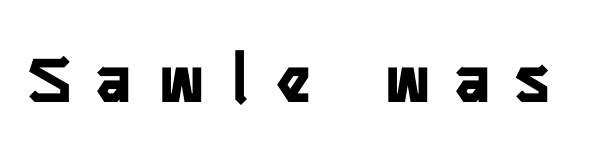
Font category for this specimen: sans-serif. Compared with typical body copy, the letter spacing here is much looser. Character widths vary here, with narrow letters taking less room than wide ones. Every character sits straight up, as roman type does.
